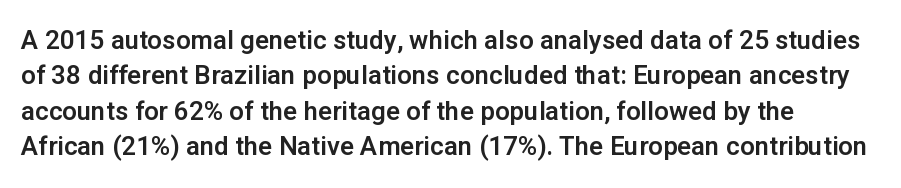
The image shows 26 px text type, upright; set normal line spacing (1.36x), normal letter spacing, not underlined.
